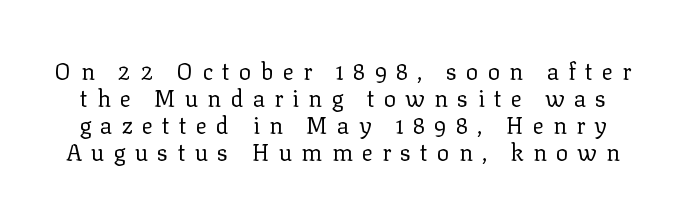
Anything drawn beneath the words? Only blank space. Letter spacing: wide. This sample uses an upright cut, with every glyph sitting square on the baseline. Stem width sits at or under what a default text font uses.
